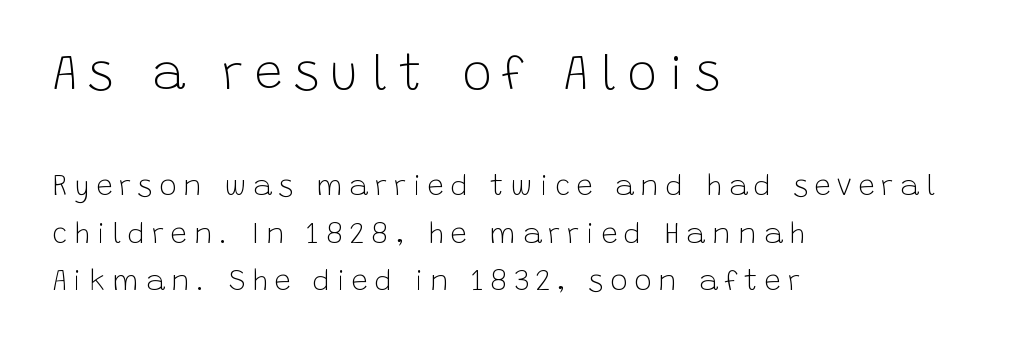
{"serif": "no", "italic": "no", "bold": "no", "weight": "light", "width": "normal", "stroke_contrast": "low", "x_height": "large", "monospaced": "no", "underline": "no", "align": "left", "line_spacing": "normal", "line_spacing_ratio": 1.63, "letter_spacing": "wide", "letter_spacing_em": 0.23, "larger_block": "first", "size_ratio": 1.72, "glyph_px": 50}
